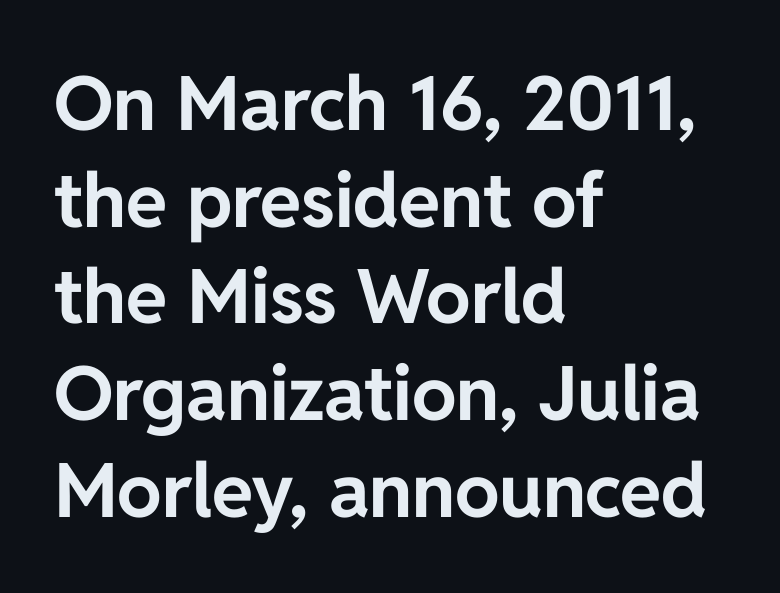
Q: Is the text bold? A: Yes.
Q: Is the text italic (slanted)? A: No, it is upright.
Q: Is the typeface a serif or a sans-serif typeface? A: Sans-serif.
Q: Is the text underlined? A: No.
Q: How is the paragraph aligned? A: Left-aligned.
Q: Is the spacing between letters normal or unusually wide? A: Normal.
Q: Is the spacing between lines tight, normal or loose? A: Normal.
Q: Width (condensed, normal, or wide)? A: Normal.
Q: Stroke contrast? A: Low.
Q: x-height? A: Medium.
Q: Monospaced? A: No.
